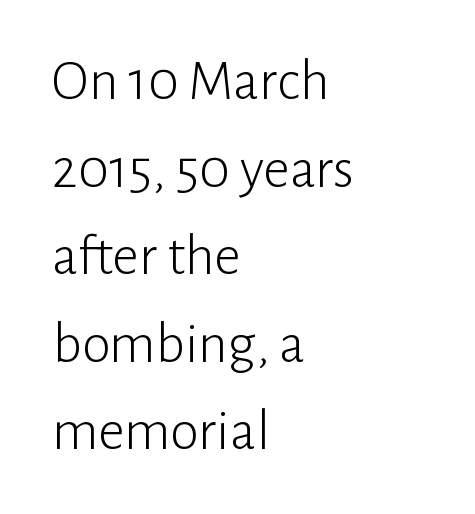
I'd call this a sans setting — the letters go barefoot. The block of text has a typical density, with ordinary space between rows. The letterforms sit at book weight or below. The rendering uses natural spacing where letterforms have individual widths. One-word summary of the alignment: left.
